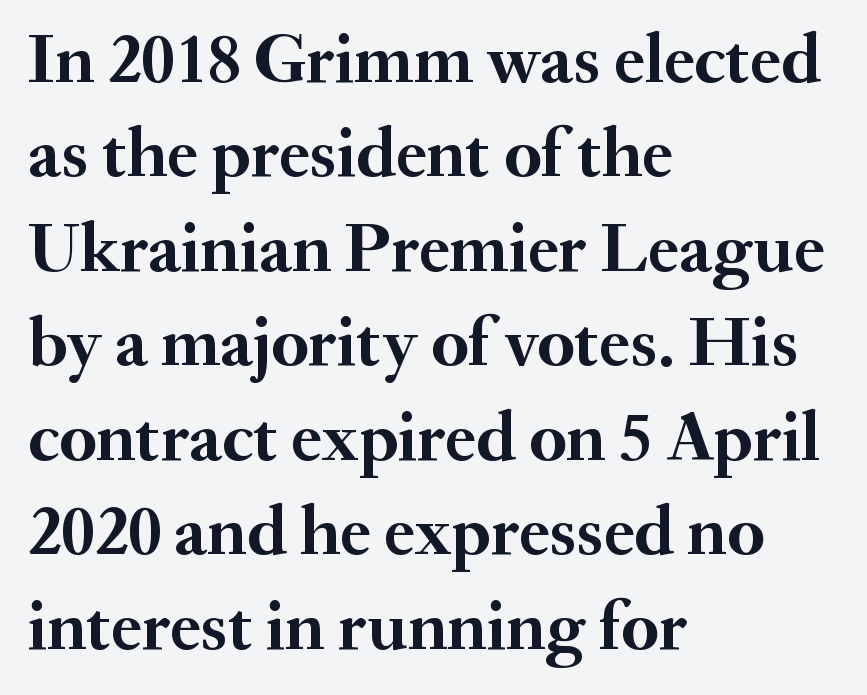
The image shows 71 px semibold serif type, upright; set left-aligned, normal line spacing (1.33x), normal letter spacing, not underlined; medium stroke contrast and a small x-height.
